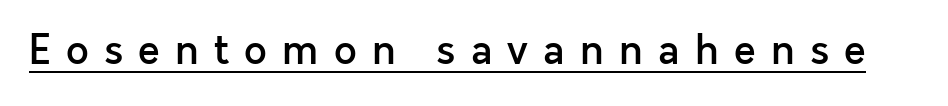
The image shows 40 px semibold sans-serif type, upright; set unusually wide letter spacing (+0.38 em), underlined; a medium x-height.
